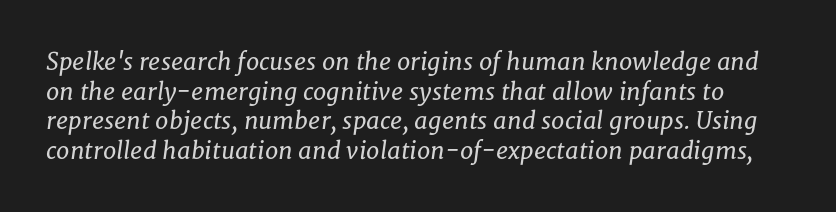
{"italic": "yes", "lean": "right", "slant_degrees": 8, "bold": "no", "underline": "no", "line_spacing_ratio": 1.23, "letter_spacing": "normal", "letter_spacing_em": 0.0, "glyph_px": 24}
